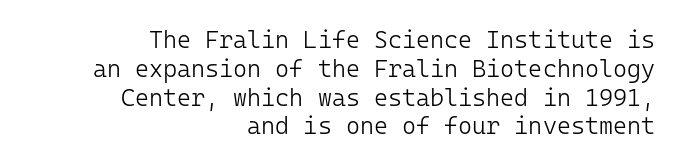
Q: Is the text bold? A: No.
Q: Is the text italic (slanted)? A: No, it is upright.
Q: Is the text underlined? A: No.
Q: How is the paragraph aligned? A: Right-aligned.
Q: Is the spacing between letters normal or unusually wide? A: Normal.
